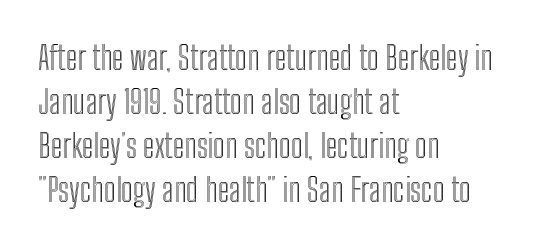
The setting favours the left margin, as ordinary paragraphs usually do. This sample uses plain, unmodified letter spacing. Think of a printed novel: that variable character pitch is what you see here. Upright lettering throughout. Whoever set this chose a conventional vertical rhythm. Descenders are the only things crossing below the line.
